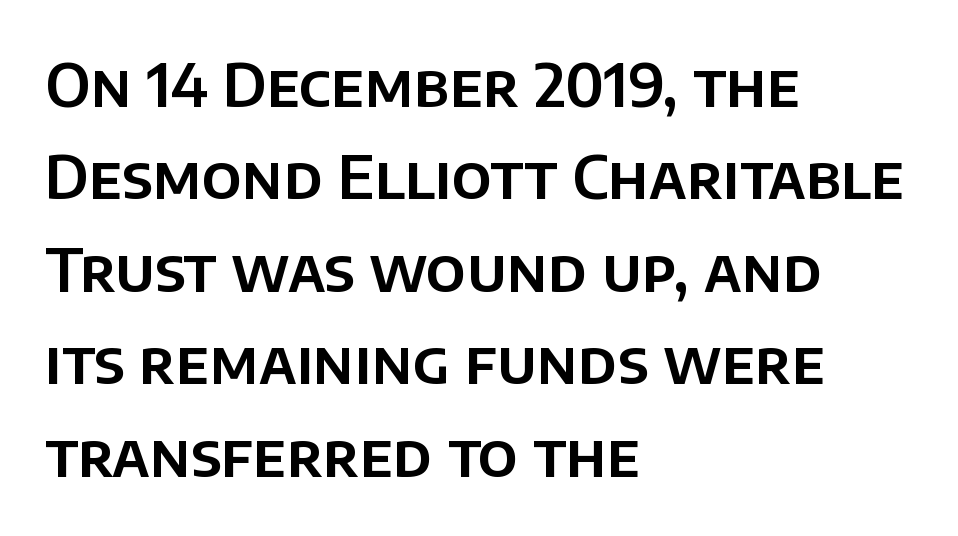
This is sans-serif lettering, the kind often seen on screens and signage. Evenly set lines give the paragraph a standard silhouette. Spacing verdict: proportional, widths tailored to each character. Vertical strokes here are truly vertical.
